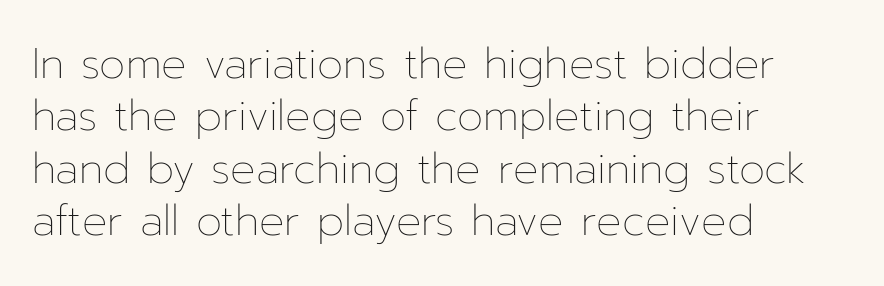
Which margin do the lines hug? The left one — the right edge is uneven. Does the lettering tilt? It doesn't — this is upright. The weight tops out at a normal text grade. The area under the type is left untouched. In terms of leading, this rendering sits right in the middle.
